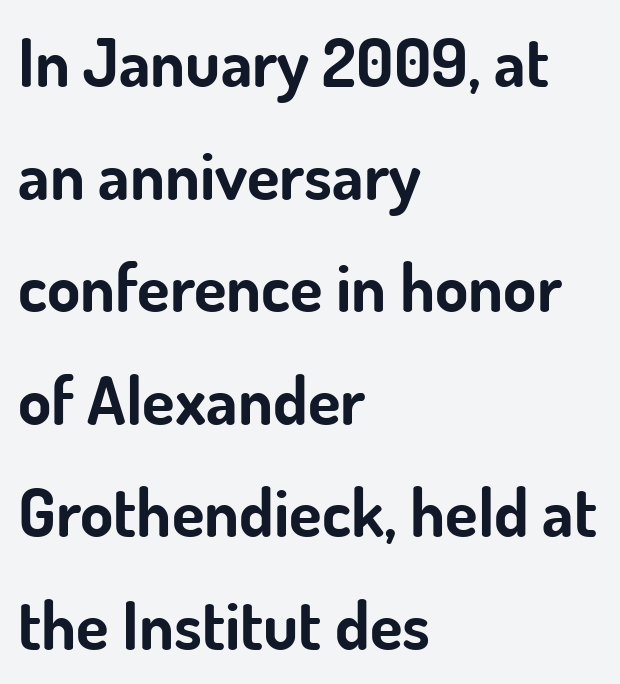
Q: Is the text bold? A: Yes.
Q: Is the text italic (slanted)? A: No, it is upright.
Q: Is the typeface a serif or a sans-serif typeface? A: Sans-serif.
Q: Is the text underlined? A: No.
Q: How is the paragraph aligned? A: Left-aligned.
Q: Is the spacing between letters normal or unusually wide? A: Normal.
Q: Is the spacing between lines tight, normal or loose? A: Normal.
Q: Width (condensed, normal, or wide)? A: Normal.
Q: Stroke contrast? A: Low.
Q: x-height? A: Small.
Q: Monospaced? A: No.
